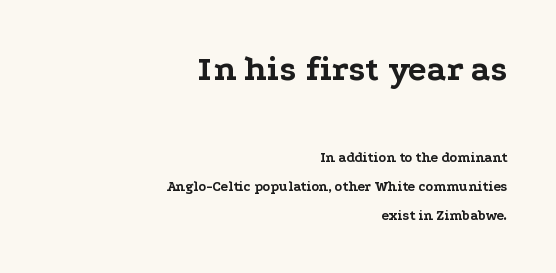
{"serif": "yes", "italic": "no", "bold": "yes", "weight": "bold", "width": "wide", "stroke_contrast": "low", "x_height": "medium", "monospaced": "no", "underline": "no", "align": "right", "line_spacing": "loose", "line_spacing_ratio": 2.06, "letter_spacing": "normal", "letter_spacing_em": 0.0, "larger_block": "first", "size_ratio": 2.5, "glyph_px": 35}
